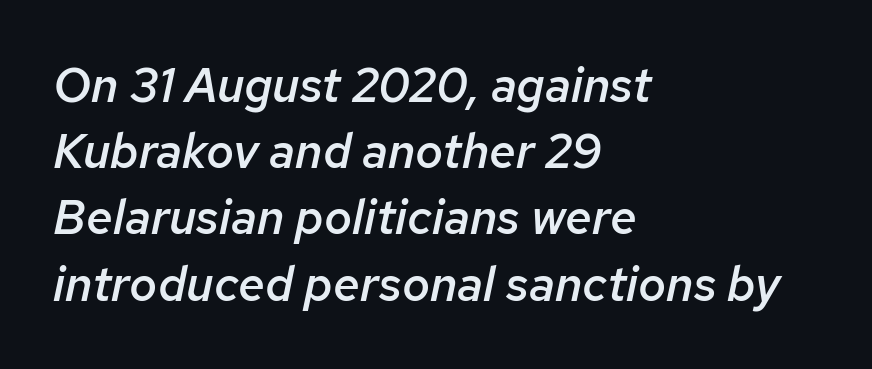
Q: Is the text bold? A: Semi-bold.
Q: Is the text italic (slanted)? A: Yes, it leans right by about 12 degrees.
Q: Is the text underlined? A: No.
Q: How is the paragraph aligned? A: Left-aligned.
Q: Is the spacing between letters normal or unusually wide? A: Normal.
Q: Is the spacing between lines tight, normal or loose? A: Normal.
Q: Width (condensed, normal, or wide)? A: Normal.
Q: Stroke contrast? A: Low.
Q: x-height? A: Medium.
Q: Monospaced? A: No.
